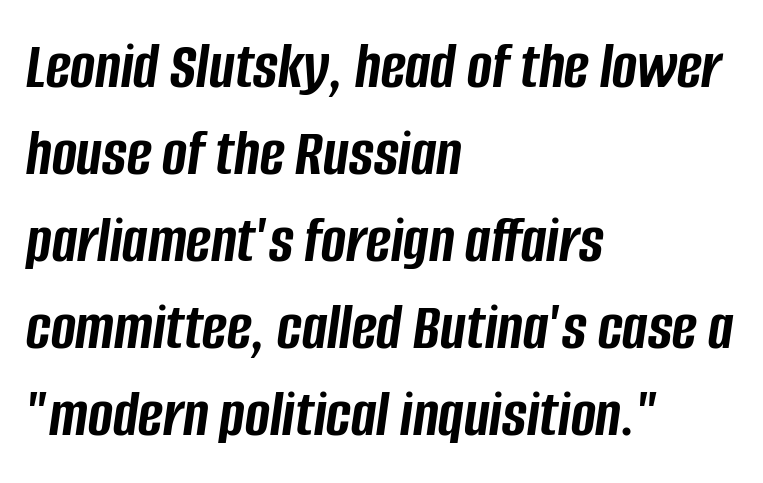
If you drew a ruler down the left edge, every line would touch it. Do the characters align in a grid? No, the font is proportional. Emphasis-style slanted type is in use. You could call the tracking neutral — neither tight nor loose.
